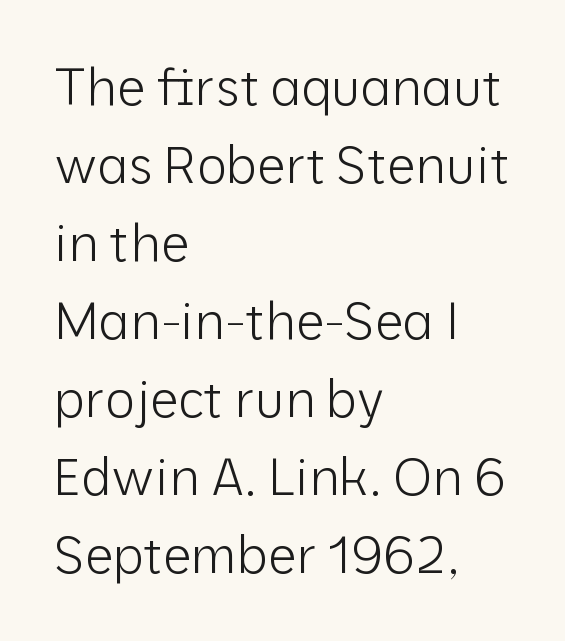
Each letter's strokes conclude bluntly, with no projecting serifs. Successive baselines arrive at the customary interval. The gaps between neighbouring characters are ordinary and unremarkable. Alignment: flush left.
